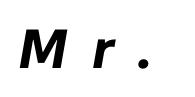
Chunky letters — that's bold for sure. The face used here is rendered with a markedly widened letterfit. A typesetter would call this proportional, since set widths differ per character. The axis of the letterforms is tilted away from vertical. The zone under the glyphs is completely vacant.
